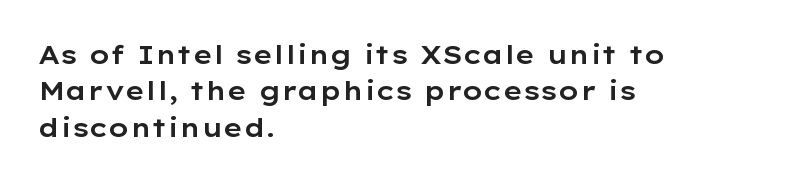
{"italic": "no", "underline": "no", "align": "left", "line_spacing": "normal", "line_spacing_ratio": 1.4, "letter_spacing": "normal", "letter_spacing_em": 0.0, "glyph_px": 26}
